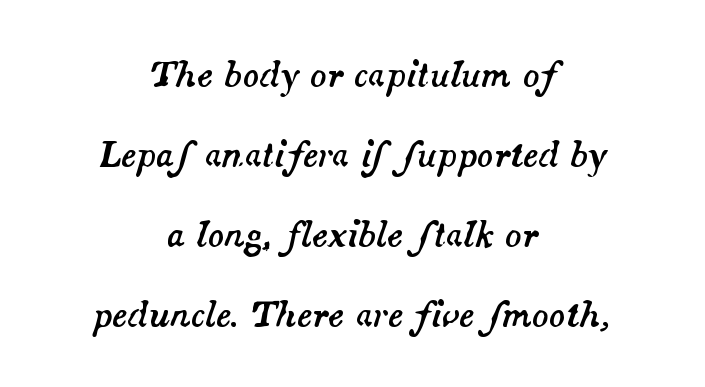
The type is set solid horizontally, with unmodified tracking. Leftover space on each line is divided equally before and after the words. Each letter keeps its own natural width here, so spacing adapts to shape. Underlining? Definitely not there. The axis of the letterforms is tilted away from vertical.
